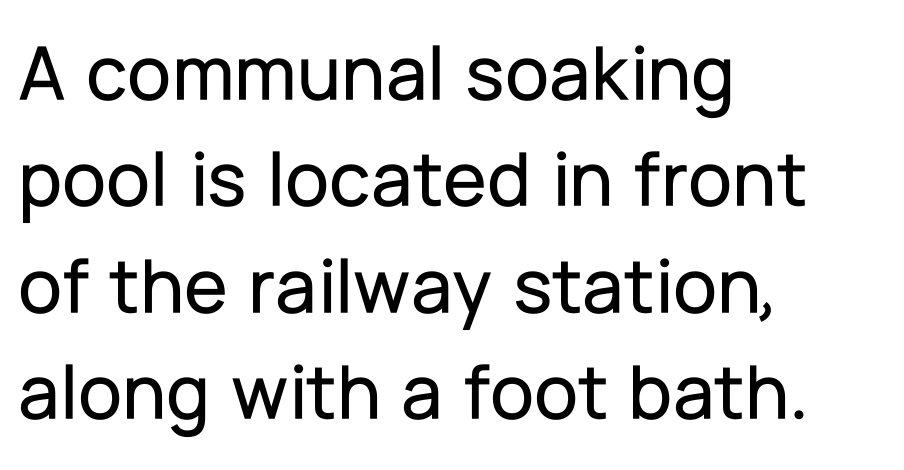
The image shows 80 px sans-serif type, upright; set left-aligned, normal line spacing (1.33x), normal letter spacing, not underlined; low stroke contrast and a medium x-height.
